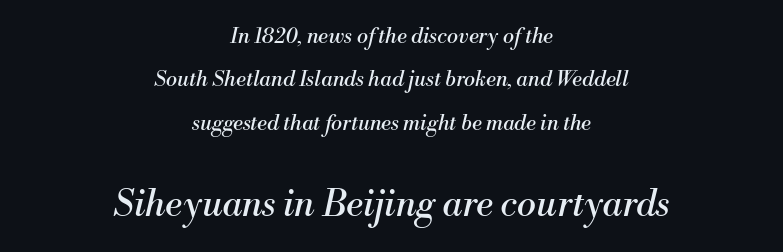
Look at the tracking — it's just the regular setting, nothing added. This rendering employs a face with finishing strokes, i.e., a serif. The space beneath each line is pristine and unruled. Think of a printed novel: that variable character pitch is what you see here.
